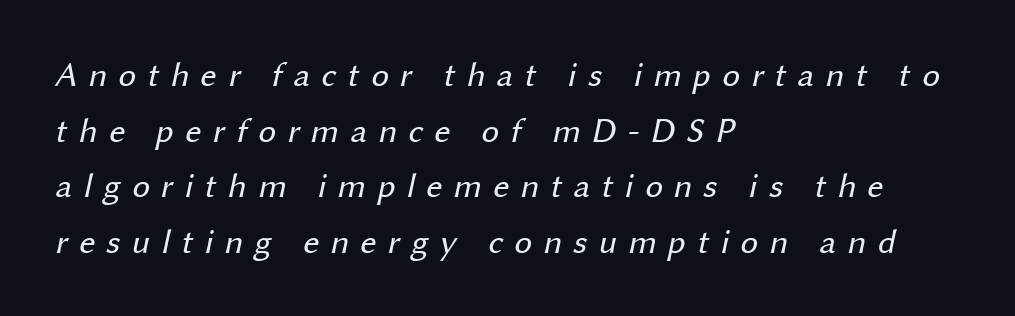
Q: Is the text bold? A: No.
Q: Is the typeface a serif or a sans-serif typeface? A: Sans-serif.
Q: Is the text underlined? A: No.
Q: How is the paragraph aligned? A: Left-aligned.
Q: Is the spacing between letters normal or unusually wide? A: Unusually wide.
Q: Is the spacing between lines tight, normal or loose? A: Normal.
Q: Width (condensed, normal, or wide)? A: Normal.
Q: Stroke contrast? A: Medium.
Q: x-height? A: Medium.
Q: Monospaced? A: No.
